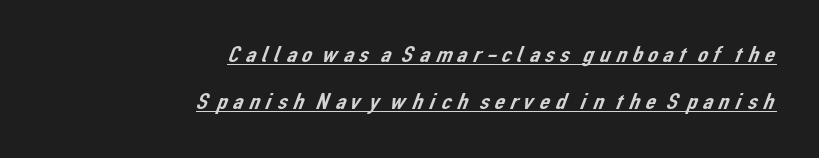
Q: Is the text underlined? A: Yes.
Q: How is the paragraph aligned? A: Right-aligned.
Q: Is the spacing between lines tight, normal or loose? A: Loose.
